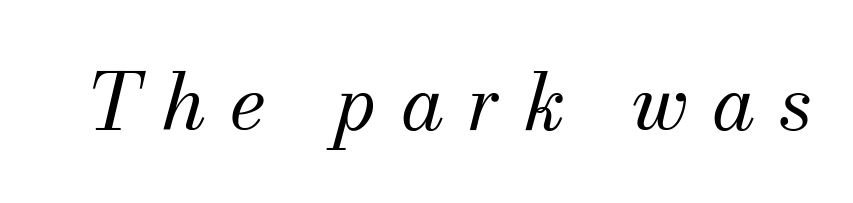
The image shows 79 px regular-weight serif type, italic (leaning right); set unusually wide letter spacing (+0.3 em), not underlined; medium stroke contrast and a small x-height.
